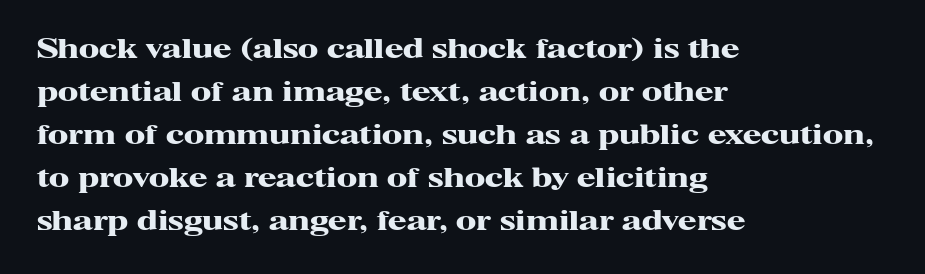
Q: Is the text bold? A: Yes.
Q: Is the text italic (slanted)? A: No, it is upright.
Q: Is the text underlined? A: No.
Q: How is the paragraph aligned? A: Left-aligned.
Q: Is the spacing between letters normal or unusually wide? A: Normal.
Q: Is the spacing between lines tight, normal or loose? A: Normal.
